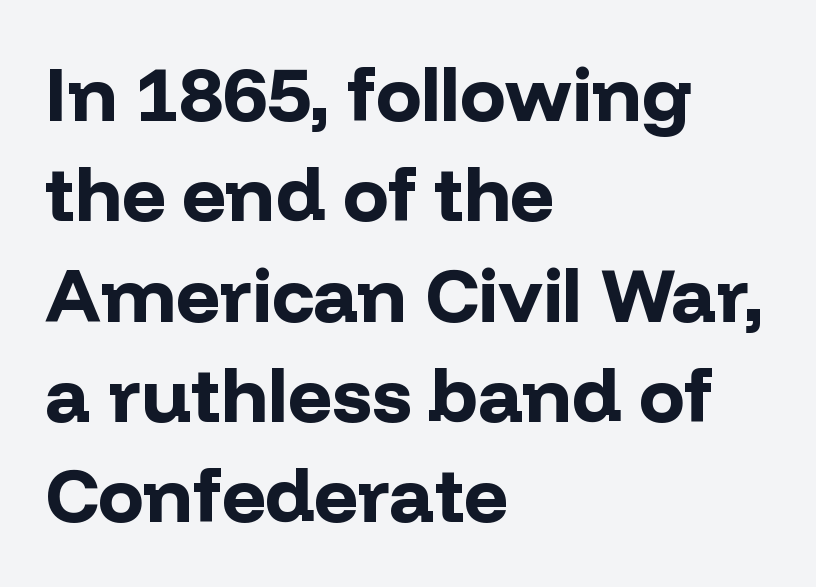
Italic? Not at all — the glyphs are vertical. Decoration check: the copy has no underline. Alignment: flush left. No feet cap the strokes, marking this as sans-serif type.
